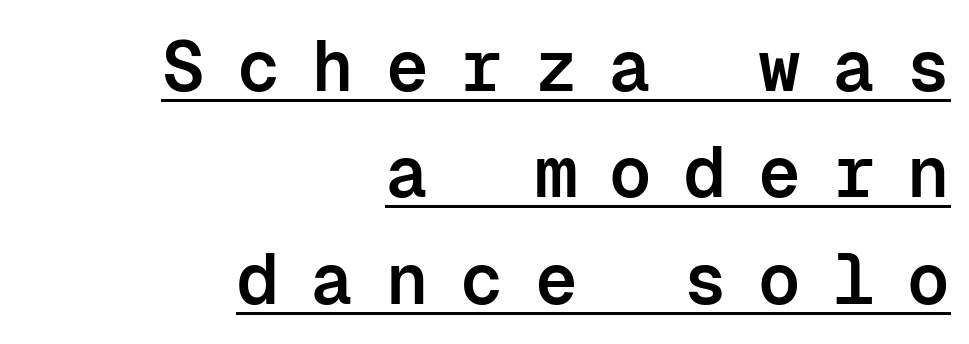
Q: Is the text bold? A: Semi-bold.
Q: Is the text italic (slanted)? A: No, it is upright.
Q: Is the typeface a serif or a sans-serif typeface? A: Sans-serif.
Q: Is the text underlined? A: Yes.
Q: How is the paragraph aligned? A: Right-aligned.
Q: Is the spacing between letters normal or unusually wide? A: Unusually wide.
Q: Is the spacing between lines tight, normal or loose? A: Normal.
Q: Width (condensed, normal, or wide)? A: Normal.
Q: Stroke contrast? A: Low.
Q: x-height? A: Medium.
Q: Monospaced? A: Yes.
